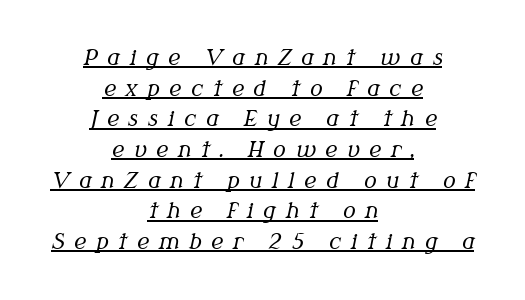
{"italic": "yes", "lean": "right", "slant_degrees": 12, "bold": "no", "underline": "yes", "align": "center", "line_spacing": "normal", "line_spacing_ratio": 1.46, "letter_spacing": "wide", "letter_spacing_em": 0.46, "glyph_px": 21}
